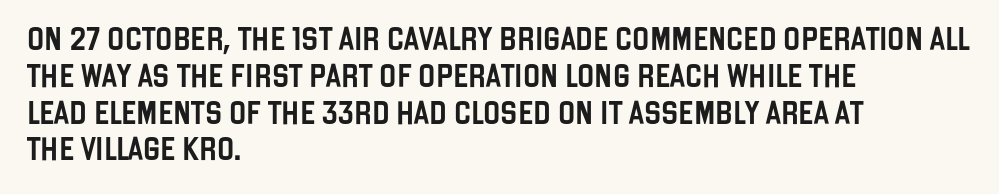
{"italic": "no", "underline": "no", "align": "left", "line_spacing": "normal", "line_spacing_ratio": 1.6, "letter_spacing": "normal", "letter_spacing_em": 0.0, "glyph_px": 23}
